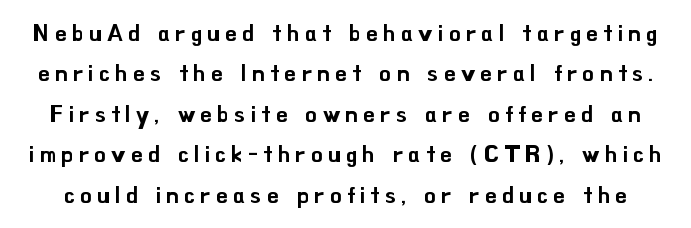
{"italic": "no", "underline": "no", "line_spacing_ratio": 1.76, "letter_spacing": "wide", "letter_spacing_em": 0.23, "glyph_px": 23}
